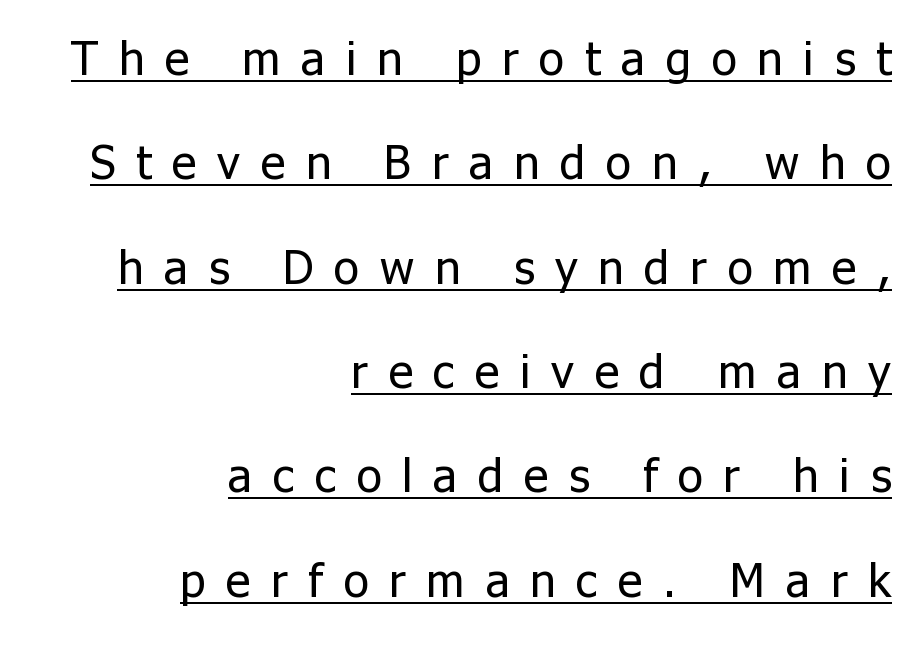
{"serif": "no", "italic": "no", "bold": "no", "weight": "regular", "width": "normal", "stroke_contrast": "low", "x_height": "medium", "monospaced": "no", "underline": "yes", "align": "right", "line_spacing": "loose", "line_spacing_ratio": 2.22, "letter_spacing": "wide", "letter_spacing_em": 0.44, "glyph_px": 47}
